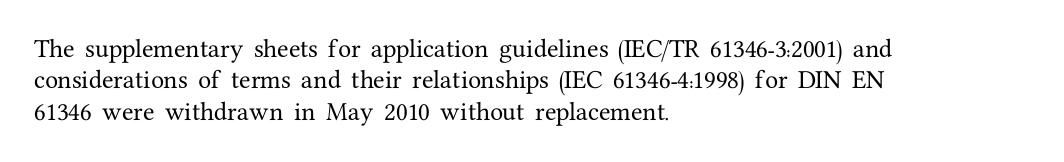
Unmarked baselines from the first word to the last. Every character sits straight up, as roman type does. The lines in this sample share a left origin and differ only in where they stop. Summary of vertical rhythm: regular, with standard interline spacing. Inter-character spacing is left at the font's built-in metrics.
